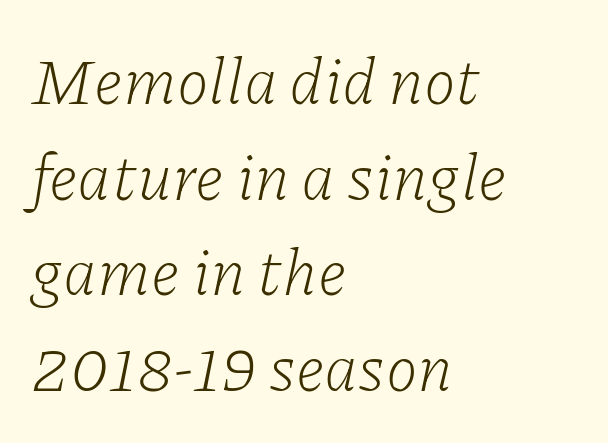
Q: Is the text bold? A: No.
Q: Is the text italic (slanted)? A: Yes, it leans right by about 11 degrees.
Q: Is the typeface a serif or a sans-serif typeface? A: Serif.
Q: Is the text underlined? A: No.
Q: How is the paragraph aligned? A: Left-aligned.
Q: Is the spacing between letters normal or unusually wide? A: Normal.
Q: Is the spacing between lines tight, normal or loose? A: Normal.
Q: Width (condensed, normal, or wide)? A: Normal.
Q: Stroke contrast? A: Low.
Q: x-height? A: Medium.
Q: Monospaced? A: No.
